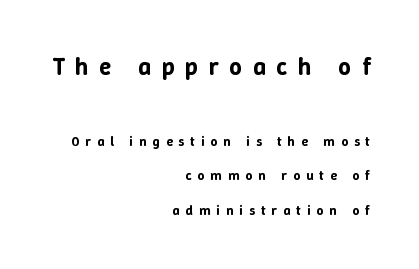
{"italic": "no", "underline": "no", "align": "right", "line_spacing": "loose", "line_spacing_ratio": 2.47, "letter_spacing": "wide", "letter_spacing_em": 0.42, "larger_block": "first", "size_ratio": 1.79, "glyph_px": 25}
